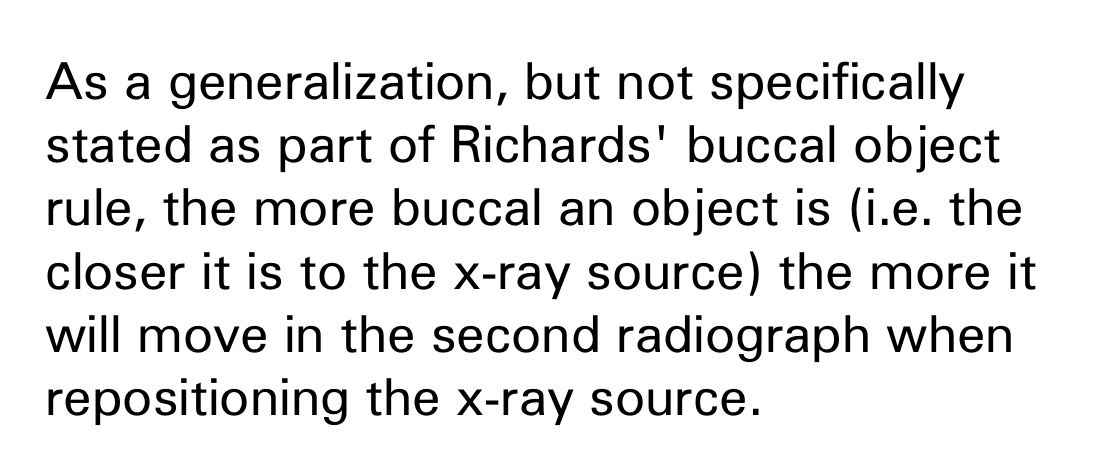
The image shows 51 px regular-weight sans-serif type, upright; set left-aligned, line spacing 1.24x, normal letter spacing, not underlined; low stroke contrast and a medium x-height.
